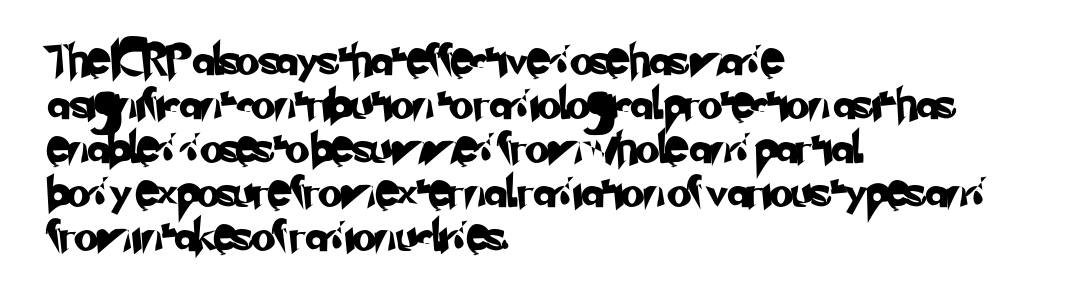
Spacing verdict: proportional, widths tailored to each character. The letters carry no serifs — their stems end cleanly without finishing strokes. Glance below the letters and you will spot only blank space. Horizontally, the lines are justified to the leading edge only. The leading is moderate, giving the passage an even texture.
